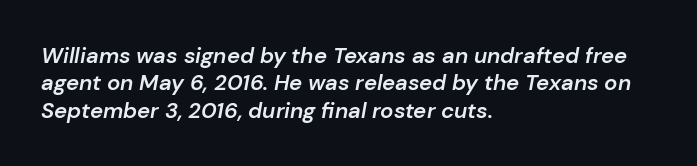
The image shows 22 px text type, italic (leaning right); set left-aligned, normal line spacing (1.25x), normal letter spacing, not underlined.
